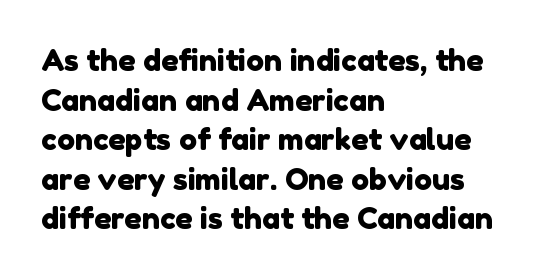
Does the copy run flush right? No — it runs flush left. Here the designer chose a conventional face with non-uniform glyph widths. There is no visible air inserted between adjacent glyphs. The typeface chosen for these lines omits serifs. Summary of vertical rhythm: regular, with standard interline spacing.
